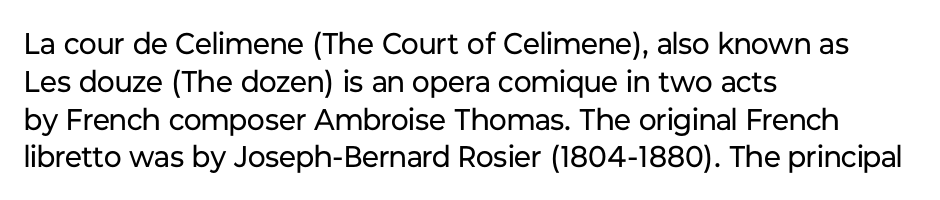
Q: Is the text bold? A: No.
Q: Is the text italic (slanted)? A: No, it is upright.
Q: Is the typeface a serif or a sans-serif typeface? A: Sans-serif.
Q: Is the text underlined? A: No.
Q: How is the paragraph aligned? A: Left-aligned.
Q: Is the spacing between letters normal or unusually wide? A: Normal.
Q: Is the spacing between lines tight, normal or loose? A: Normal.
Q: Width (condensed, normal, or wide)? A: Normal.
Q: Stroke contrast? A: Low.
Q: x-height? A: Medium.
Q: Monospaced? A: No.
